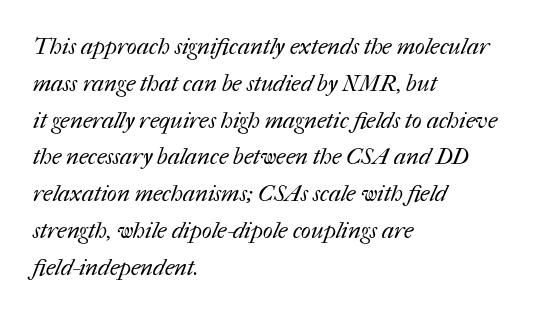
Q: Is the text bold? A: No.
Q: Is the text underlined? A: No.
Q: How is the paragraph aligned? A: Left-aligned.
Q: Is the spacing between letters normal or unusually wide? A: Normal.
Q: Is the spacing between lines tight, normal or loose? A: Normal.
